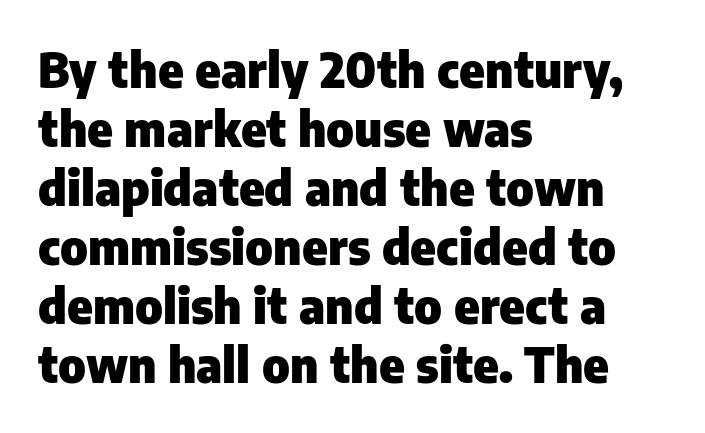
{"serif": "no", "italic": "no", "bold": "yes", "weight": "heavy", "width": "normal", "stroke_contrast": "low", "x_height": "medium", "monospaced": "no", "underline": "no", "align": "left", "line_spacing_ratio": 1.23, "letter_spacing": "normal", "letter_spacing_em": 0.0, "glyph_px": 48}
